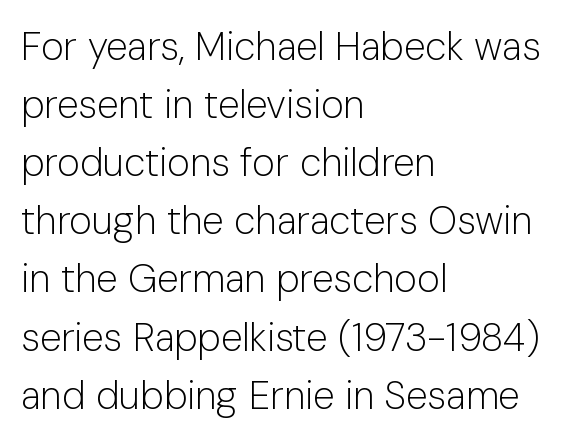
Q: Is the text bold? A: No.
Q: Is the text italic (slanted)? A: No, it is upright.
Q: Is the typeface a serif or a sans-serif typeface? A: Sans-serif.
Q: Is the text underlined? A: No.
Q: How is the paragraph aligned? A: Left-aligned.
Q: Is the spacing between letters normal or unusually wide? A: Normal.
Q: Is the spacing between lines tight, normal or loose? A: Normal.
Q: Width (condensed, normal, or wide)? A: Normal.
Q: Stroke contrast? A: Low.
Q: x-height? A: Medium.
Q: Monospaced? A: No.
